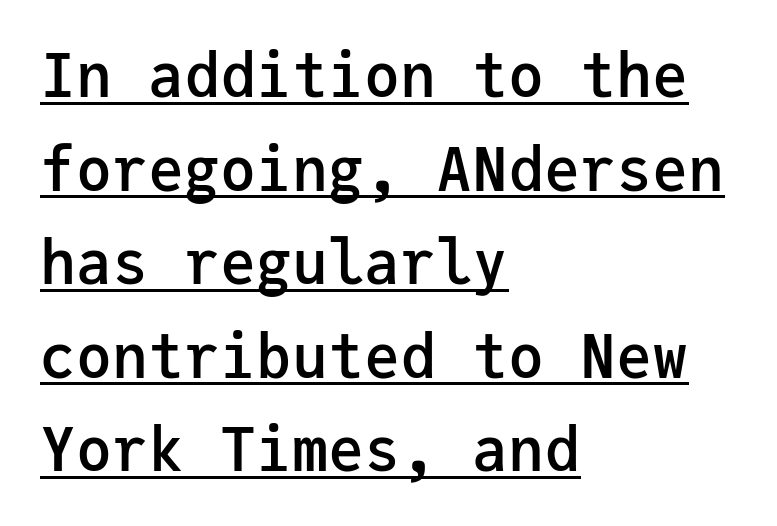
The image shows 60 px semibold sans-serif type, upright, monospaced; set left-aligned, normal line spacing (1.56x), normal letter spacing, underlined; low stroke contrast and a medium x-height.
